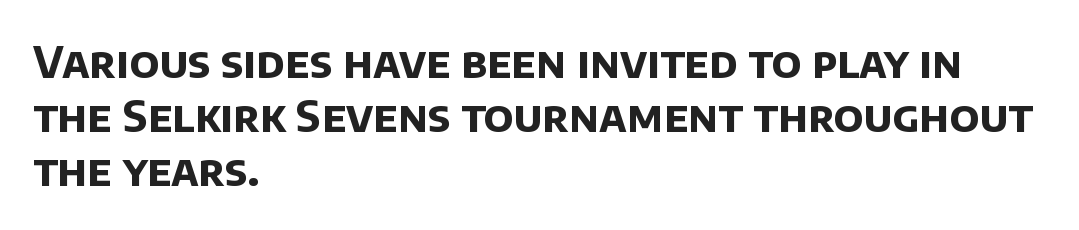
{"serif": "no", "bold": "yes", "weight": "bold", "width": "normal", "stroke_contrast": "low", "x_height": "large", "monospaced": "no", "underline": "no", "align": "left", "line_spacing": "normal", "line_spacing_ratio": 1.26, "letter_spacing": "normal", "letter_spacing_em": 0.0, "glyph_px": 43}
